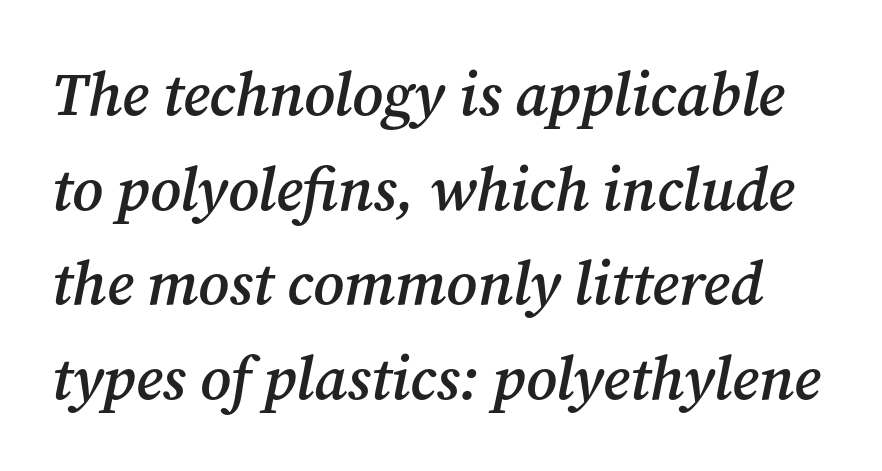
Q: Is the text bold? A: Semi-bold.
Q: Is the text italic (slanted)? A: Yes, it leans right by about 12 degrees.
Q: Is the typeface a serif or a sans-serif typeface? A: Serif.
Q: Is the text underlined? A: No.
Q: Is the spacing between letters normal or unusually wide? A: Normal.
Q: Is the spacing between lines tight, normal or loose? A: Normal.
Q: Width (condensed, normal, or wide)? A: Normal.
Q: Stroke contrast? A: Medium.
Q: x-height? A: Medium.
Q: Monospaced? A: No.
